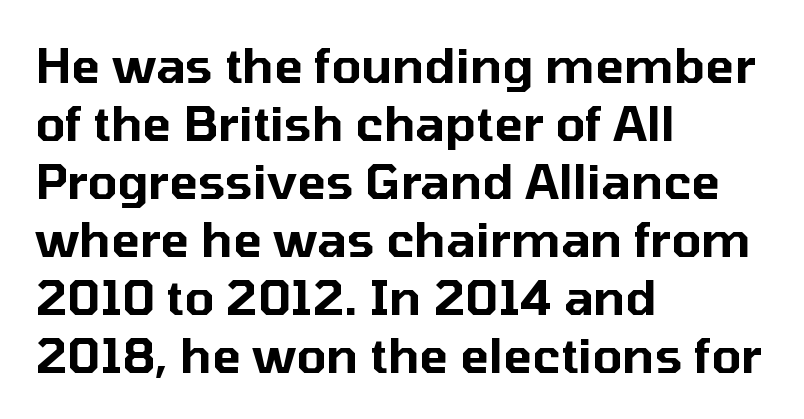
The image shows 48 px sans-serif type, upright; set left-aligned, line spacing 1.21x, normal letter spacing, not underlined; low stroke contrast and a medium x-height.
